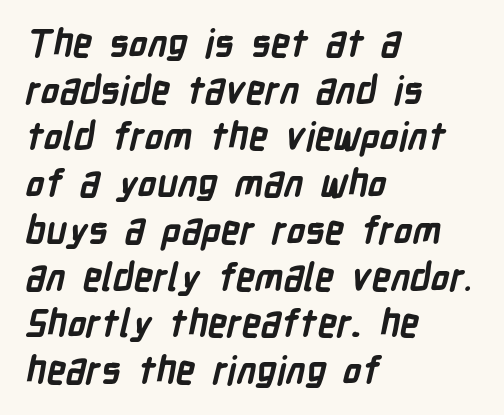
Q: Is the text bold? A: Yes.
Q: Is the typeface a serif or a sans-serif typeface? A: Sans-serif.
Q: Is the text underlined? A: No.
Q: How is the paragraph aligned? A: Left-aligned.
Q: Is the spacing between letters normal or unusually wide? A: Normal.
Q: Width (condensed, normal, or wide)? A: Condensed.
Q: Stroke contrast? A: Low.
Q: x-height? A: Medium.
Q: Monospaced? A: No.
